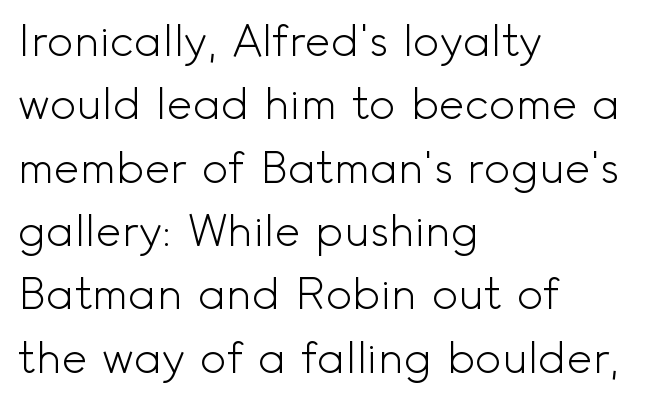
The image shows 44 px light sans-serif type, upright; set left-aligned, normal line spacing (1.44x), normal letter spacing, not underlined; a small x-height.
